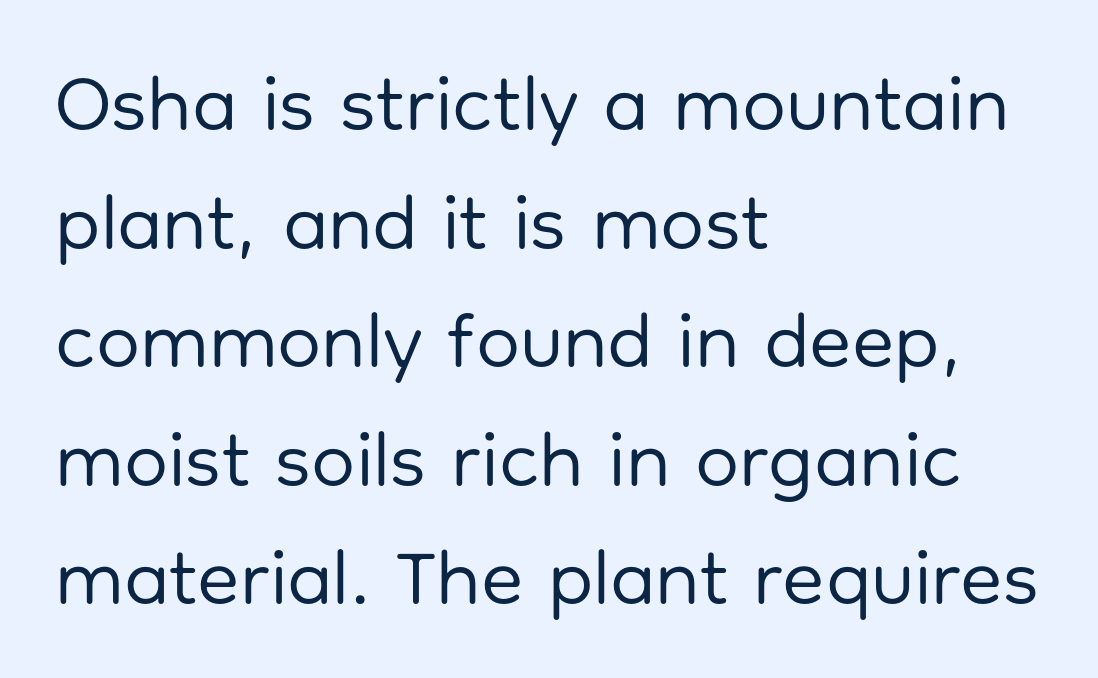
Q: Is the text bold? A: No.
Q: Is the text italic (slanted)? A: No, it is upright.
Q: Is the typeface a serif or a sans-serif typeface? A: Sans-serif.
Q: Is the text underlined? A: No.
Q: How is the paragraph aligned? A: Left-aligned.
Q: Is the spacing between letters normal or unusually wide? A: Normal.
Q: Is the spacing between lines tight, normal or loose? A: Normal.
Q: Width (condensed, normal, or wide)? A: Normal.
Q: Stroke contrast? A: Low.
Q: x-height? A: Medium.
Q: Monospaced? A: No.
